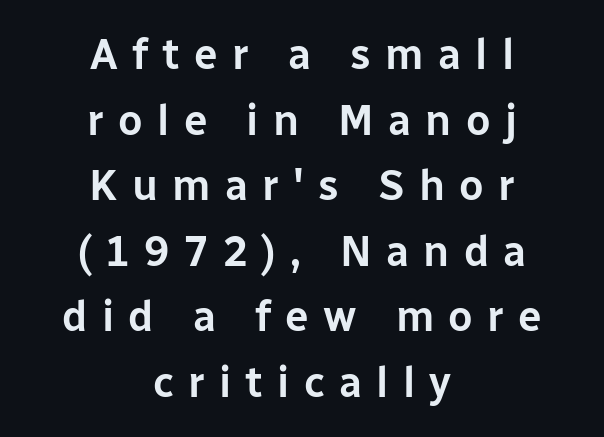
Summary of vertical rhythm: regular, with standard interline spacing. Descenders are the only things crossing below the line. This is roman type, the default non-slanted kind. This sample has the flowing, uneven cadence of proportional lettering. The typesetter chose a symmetrical, centered arrangement here. The designer went with a sans here, leaving each stem footless.
